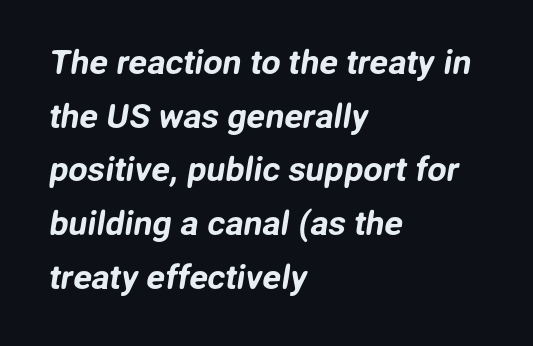
Q: Is the typeface a serif or a sans-serif typeface? A: Sans-serif.
Q: Is the text underlined? A: No.
Q: How is the paragraph aligned? A: Left-aligned.
Q: Is the spacing between letters normal or unusually wide? A: Normal.
Q: Is the spacing between lines tight, normal or loose? A: Normal.
Q: Width (condensed, normal, or wide)? A: Normal.
Q: Stroke contrast? A: Low.
Q: x-height? A: Medium.
Q: Monospaced? A: No.
